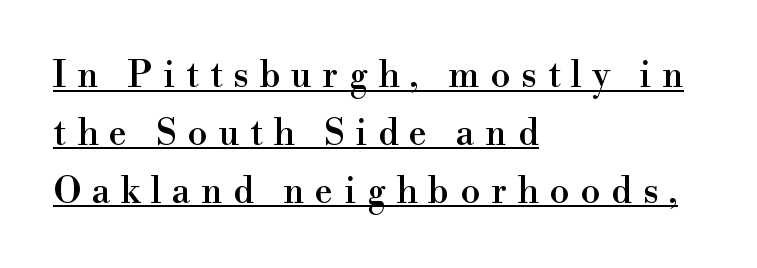
The image shows 36 px serif type, upright; set left-aligned, normal line spacing (1.61x), unusually wide letter spacing (+0.3 em), underlined; a small x-height.
